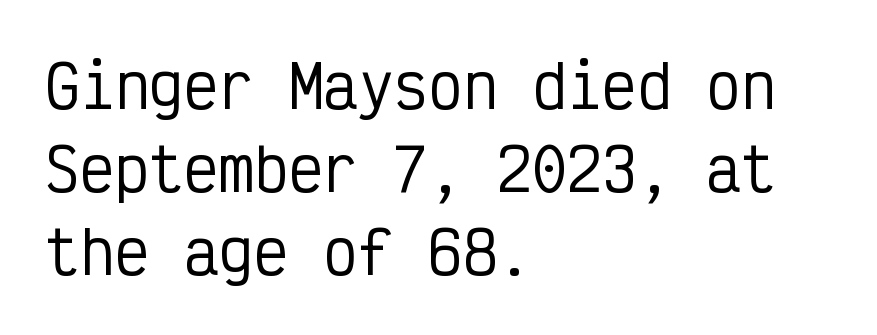
This rendering uses left alignment, leaving the right contour irregular. Quick note: underline off. Compared with typical body copy, the letter spacing here is the same. Unlike italic type, these characters show no tilt at all. A sans-serif font was chosen for this passage. Here the designer chose a console-style face with uniform glyph widths.
